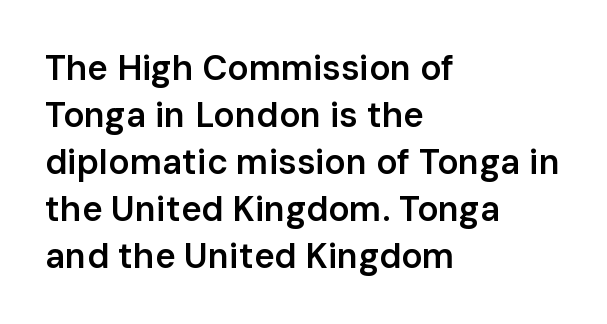
The image shows 35 px semibold sans-serif type, upright; set left-aligned, normal line spacing (1.34x), normal letter spacing, not underlined; low stroke contrast and a medium x-height.
